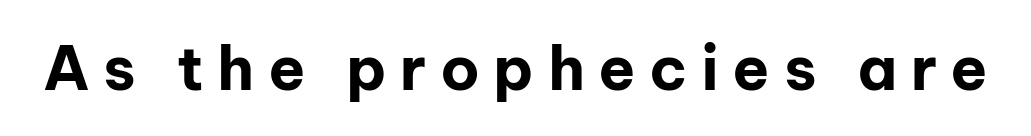
{"serif": "no", "italic": "no", "bold": "yes", "weight": "bold", "width": "normal", "stroke_contrast": "low", "x_height": "medium", "monospaced": "no", "underline": "no", "letter_spacing": "wide", "letter_spacing_em": 0.22, "glyph_px": 61}
